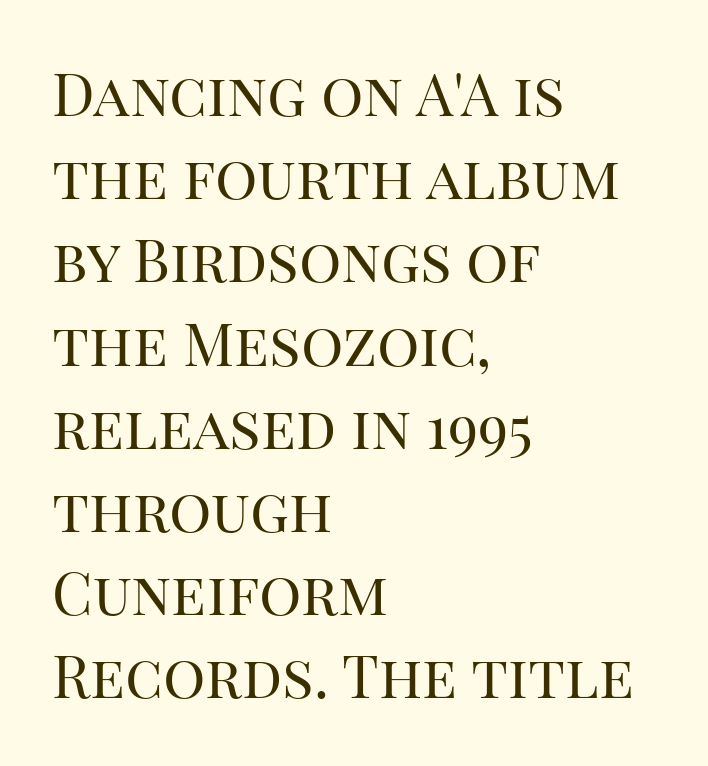
The image shows 59 px regular-weight serif type, upright; set left-aligned, normal line spacing (1.41x), normal letter spacing, not underlined; high stroke contrast and a large x-height.
